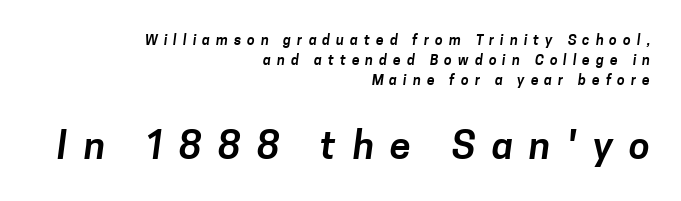
{"serif": "no", "width": "normal", "stroke_contrast": "low", "x_height": "medium", "monospaced": "no", "underline": "no", "align": "right", "line_spacing": "normal", "line_spacing_ratio": 1.42, "letter_spacing": "wide", "letter_spacing_em": 0.43, "larger_block": "second", "size_ratio": 2.71, "glyph_px": 38}
